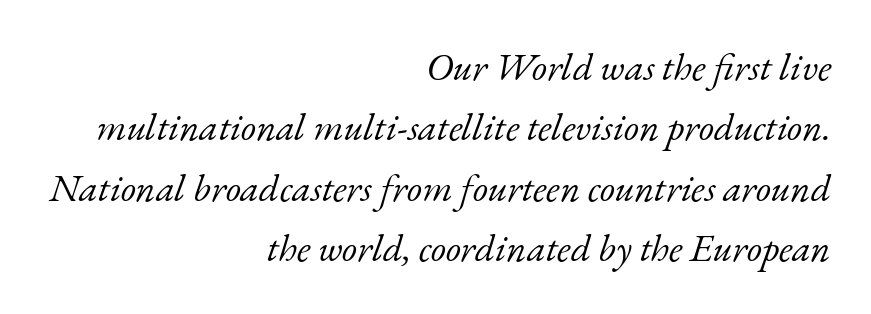
The image shows 39 px light serif type, italic (leaning right); set right-aligned, normal line spacing (1.55x), normal letter spacing, not underlined; low stroke contrast and a small x-height.
